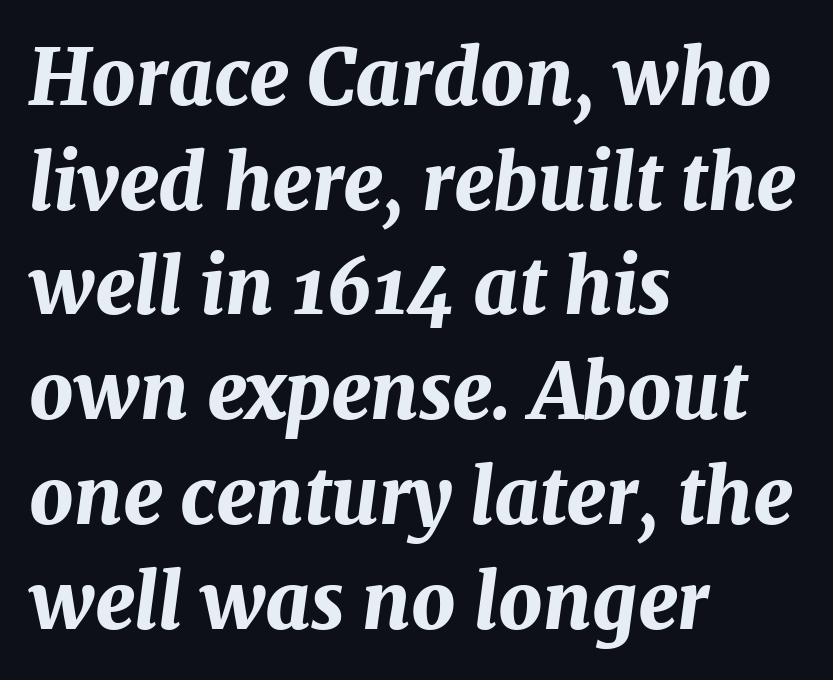
Q: Is the text bold? A: Yes.
Q: Is the text italic (slanted)? A: Yes, it leans right by about 7 degrees.
Q: Is the text underlined? A: No.
Q: How is the paragraph aligned? A: Left-aligned.
Q: Is the spacing between letters normal or unusually wide? A: Normal.
Q: Is the spacing between lines tight, normal or loose? A: Normal.
Q: Width (condensed, normal, or wide)? A: Normal.
Q: Stroke contrast? A: Medium.
Q: x-height? A: Medium.
Q: Monospaced? A: No.
